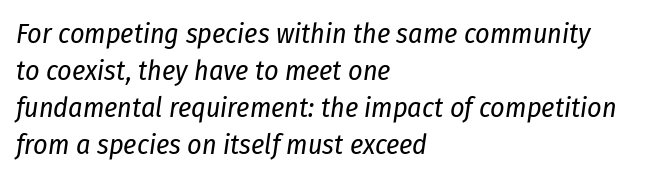
{"italic": "yes", "lean": "right", "slant_degrees": 8, "bold": "no", "weight": "regular", "width": "condensed", "stroke_contrast": "low", "x_height": "medium", "monospaced": "no", "underline": "no", "align": "left", "line_spacing": "normal", "line_spacing_ratio": 1.32, "letter_spacing": "normal", "letter_spacing_em": 0.0, "glyph_px": 28}
